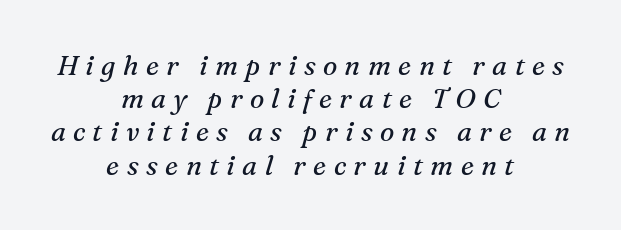
Q: Is the text bold? A: No.
Q: Is the text italic (slanted)? A: Yes, it leans right by about 16 degrees.
Q: Is the text underlined? A: No.
Q: How is the paragraph aligned? A: Centered.
Q: Is the spacing between letters normal or unusually wide? A: Unusually wide.
